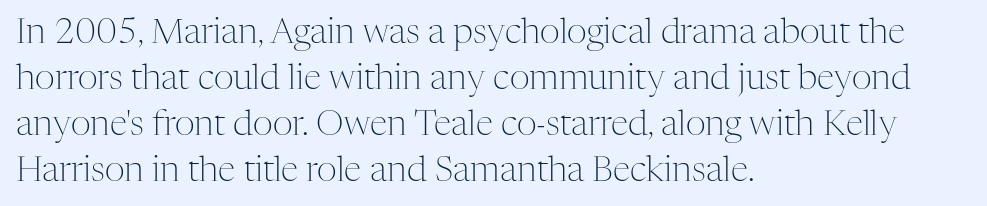
Q: Is the text bold? A: No.
Q: Is the text italic (slanted)? A: No, it is upright.
Q: Is the typeface a serif or a sans-serif typeface? A: Serif.
Q: Is the text underlined? A: No.
Q: How is the paragraph aligned? A: Left-aligned.
Q: Is the spacing between letters normal or unusually wide? A: Normal.
Q: Is the spacing between lines tight, normal or loose? A: Normal.
Q: Width (condensed, normal, or wide)? A: Normal.
Q: Stroke contrast? A: Medium.
Q: x-height? A: Medium.
Q: Monospaced? A: No.
